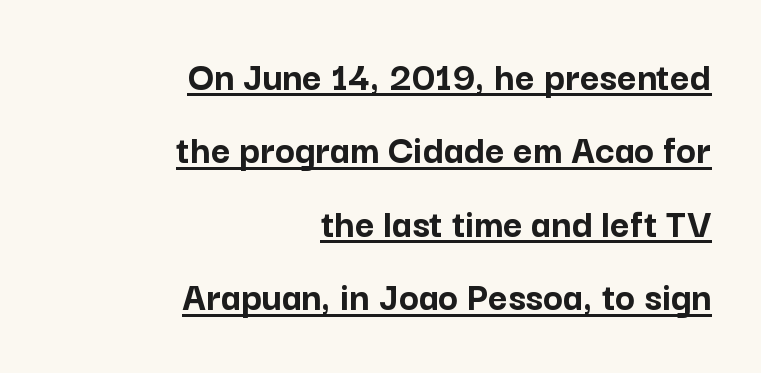
This sample uses a sans-serif face. Does a line run under the words? Yes, clearly. If you drew a line through each stem, it would be perfectly vertical. The face used here is proportionally spaced, like ordinary book or web type. The rendering anchors every line to the right-hand side.
